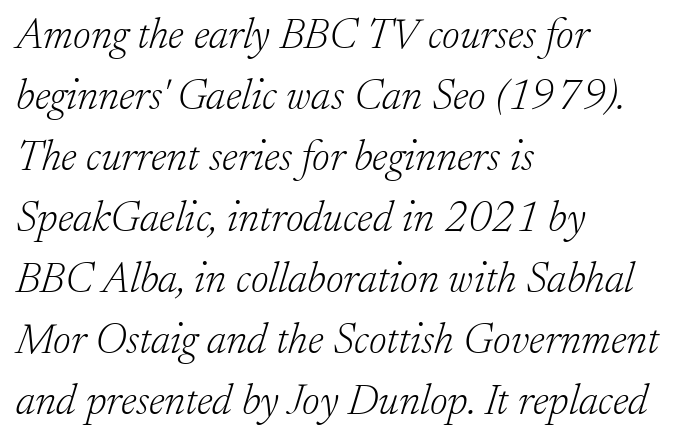
The image shows 43 px light serif type, italic (leaning right); set left-aligned, normal line spacing (1.42x), normal letter spacing, not underlined; low stroke contrast and a small x-height.
